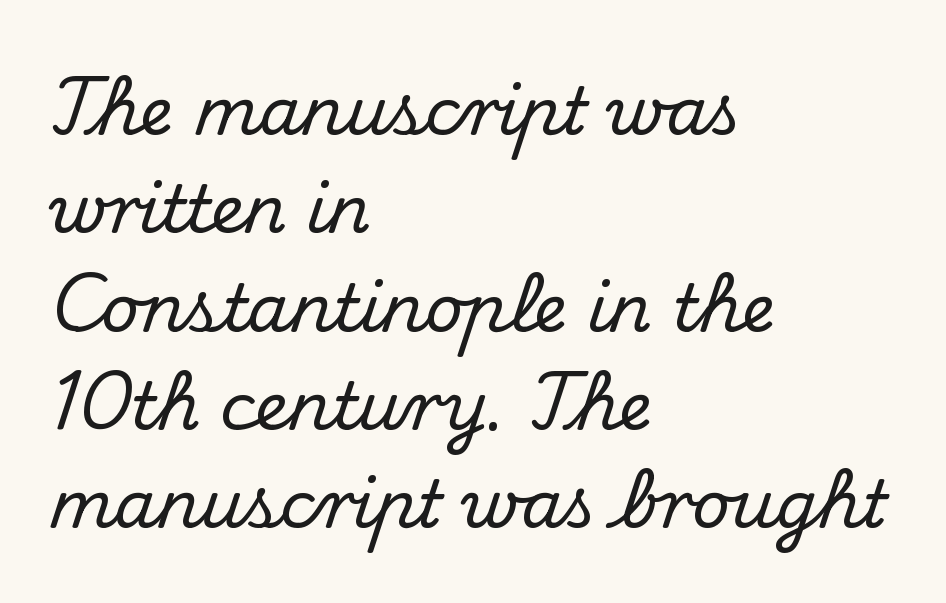
The image shows 66 px serif type; set left-aligned, normal line spacing (1.49x), normal letter spacing, not underlined; medium stroke contrast and a small x-height.
